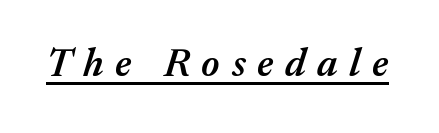
{"italic": "yes", "lean": "right", "slant_degrees": 17, "bold": "semi", "weight": "semibold", "width": "normal", "stroke_contrast": "medium", "x_height": "medium", "monospaced": "no", "underline": "yes", "letter_spacing": "wide", "letter_spacing_em": 0.29, "glyph_px": 40}
